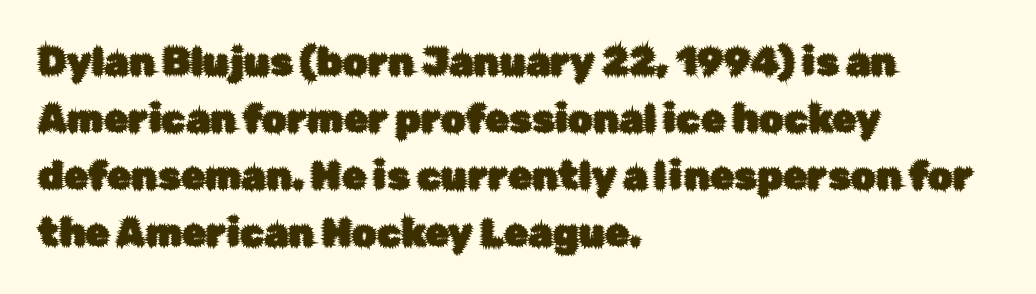
{"serif": "no", "italic": "no", "width": "normal", "stroke_contrast": "low", "x_height": "medium", "monospaced": "no", "underline": "no", "align": "left", "line_spacing": "normal", "line_spacing_ratio": 1.46, "letter_spacing": "normal", "letter_spacing_em": 0.0, "glyph_px": 39}
